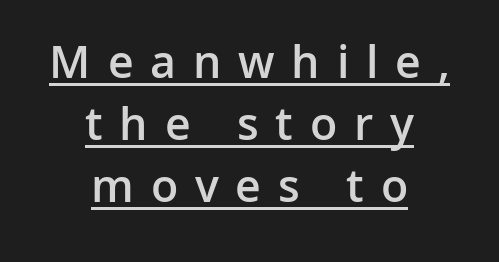
Q: Is the text bold? A: Semi-bold.
Q: Is the text italic (slanted)? A: No, it is upright.
Q: Is the typeface a serif or a sans-serif typeface? A: Sans-serif.
Q: Is the text underlined? A: Yes.
Q: How is the paragraph aligned? A: Centered.
Q: Is the spacing between letters normal or unusually wide? A: Unusually wide.
Q: Is the spacing between lines tight, normal or loose? A: Normal.
Q: Width (condensed, normal, or wide)? A: Normal.
Q: Stroke contrast? A: Low.
Q: x-height? A: Medium.
Q: Monospaced? A: No.
